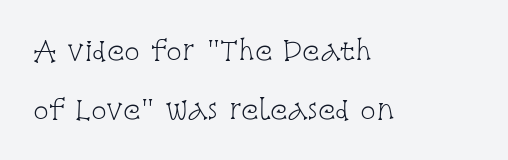
This reads as an unemphasized weight, regular at the heaviest. Short note: letters normally spaced. Each line starts at the same left margin while the right side varies. Quick note: not italic, upright. Quick note: interline space is abundant.
